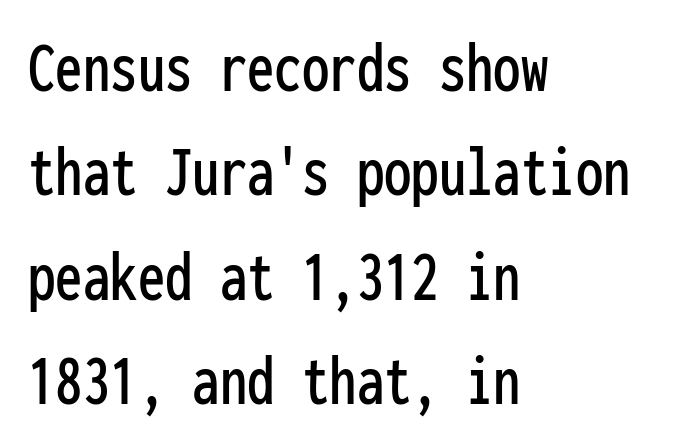
Q: Is the text italic (slanted)? A: No, it is upright.
Q: Is the typeface a serif or a sans-serif typeface? A: Sans-serif.
Q: Is the text underlined? A: No.
Q: How is the paragraph aligned? A: Left-aligned.
Q: Is the spacing between letters normal or unusually wide? A: Normal.
Q: Is the spacing between lines tight, normal or loose? A: Normal.
Q: Width (condensed, normal, or wide)? A: Condensed.
Q: Stroke contrast? A: Low.
Q: x-height? A: Medium.
Q: Monospaced? A: Yes.
